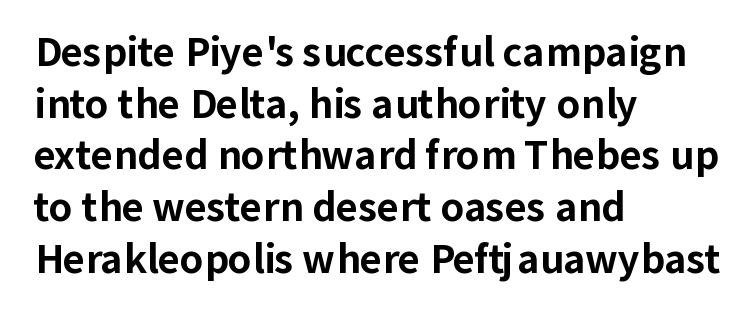
The image shows 38 px bold sans-serif type, upright; set left-aligned, normal line spacing (1.36x), normal letter spacing, not underlined; low stroke contrast and a medium x-height.
